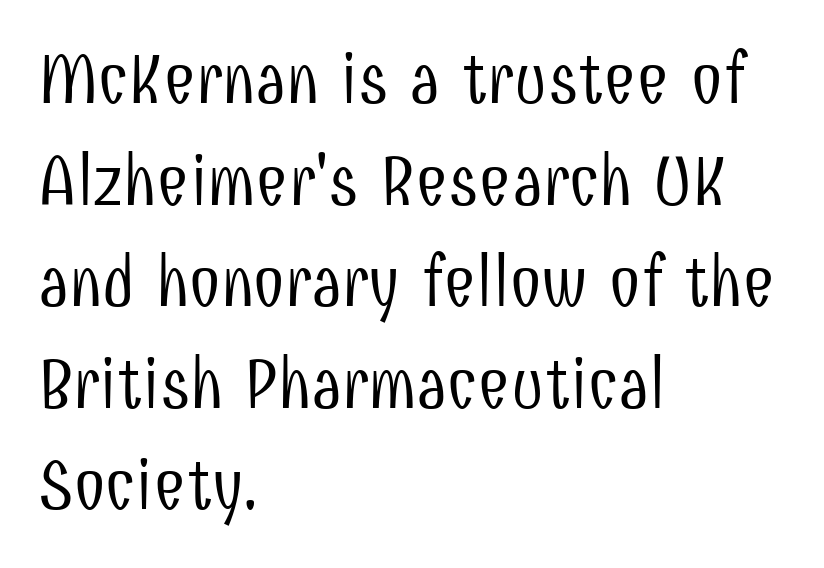
The image shows 71 px light, condensed sans-serif type, upright; set left-aligned, normal line spacing (1.43x), normal letter spacing, not underlined; low stroke contrast and a medium x-height.
